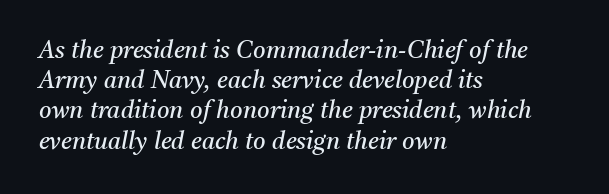
Q: Is the text bold? A: No.
Q: Is the text italic (slanted)? A: Yes, it leans right by about 11 degrees.
Q: Is the text underlined? A: No.
Q: How is the paragraph aligned? A: Left-aligned.
Q: Is the spacing between letters normal or unusually wide? A: Normal.
Q: Is the spacing between lines tight, normal or loose? A: Normal.
